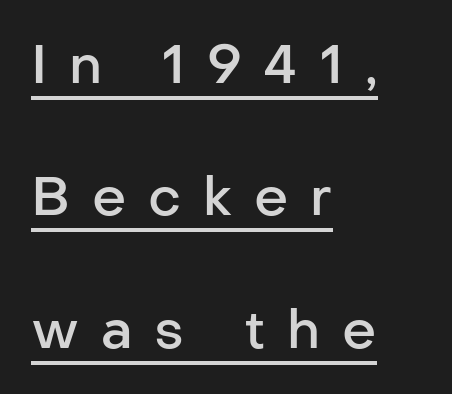
The rendering inserts visible extra space after every character. The face used here is proportionally spaced, like ordinary book or web type. Is there much room between lines? Yes — plenty of vertical air separates them. The specimen includes a rule beneath the text block's lines. Classification — sans serif.
